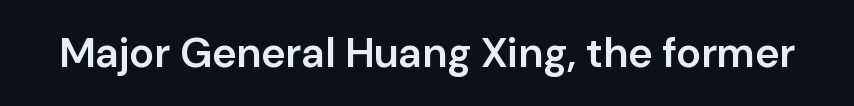
{"serif": "no", "italic": "no", "bold": "semi", "weight": "semibold", "width": "normal", "stroke_contrast": "low", "x_height": "medium", "monospaced": "no", "underline": "no", "letter_spacing": "normal", "letter_spacing_em": 0.0, "glyph_px": 42}
